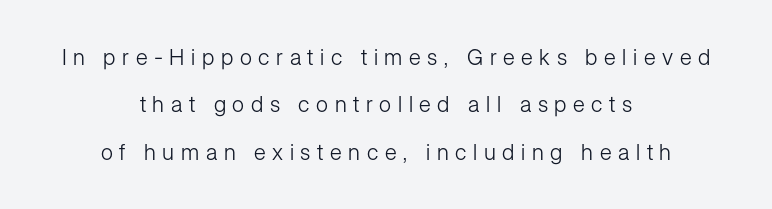
Q: Is the text bold? A: No.
Q: Is the text italic (slanted)? A: No, it is upright.
Q: Is the text underlined? A: No.
Q: How is the paragraph aligned? A: Centered.
Q: Is the spacing between letters normal or unusually wide? A: Unusually wide.
Q: Is the spacing between lines tight, normal or loose? A: Loose.
